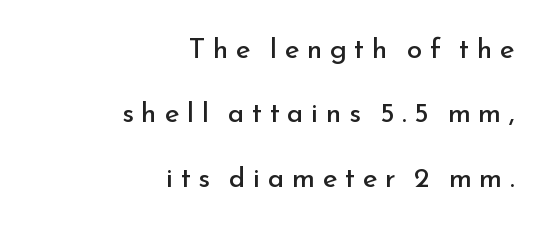
These lines are rendered in a variable-pitch font. This rendering features lettering with no underline. The letterforms stand isolated, each surrounded by extra space. These lines are composed in type without serifs. Vertical stems look standard width or narrower in stroke.
